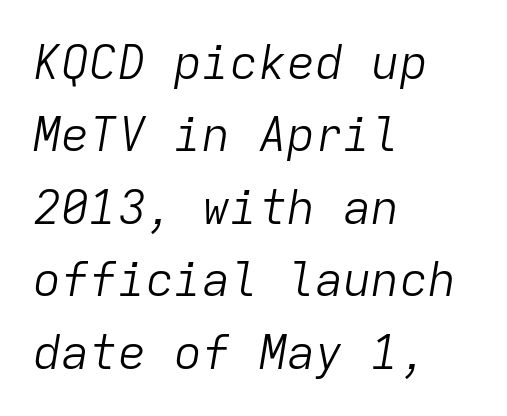
Q: Is the text bold? A: No.
Q: Is the text italic (slanted)? A: Yes, it leans right by about 9 degrees.
Q: Is the text underlined? A: No.
Q: How is the paragraph aligned? A: Left-aligned.
Q: Is the spacing between letters normal or unusually wide? A: Normal.
Q: Is the spacing between lines tight, normal or loose? A: Normal.
Q: Width (condensed, normal, or wide)? A: Normal.
Q: Stroke contrast? A: Low.
Q: x-height? A: Medium.
Q: Monospaced? A: Yes.
